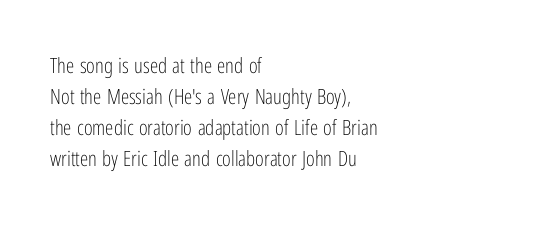
Q: Is the text bold? A: No.
Q: Is the text italic (slanted)? A: No, it is upright.
Q: Is the text underlined? A: No.
Q: How is the paragraph aligned? A: Left-aligned.
Q: Is the spacing between letters normal or unusually wide? A: Normal.
Q: Is the spacing between lines tight, normal or loose? A: Normal.
